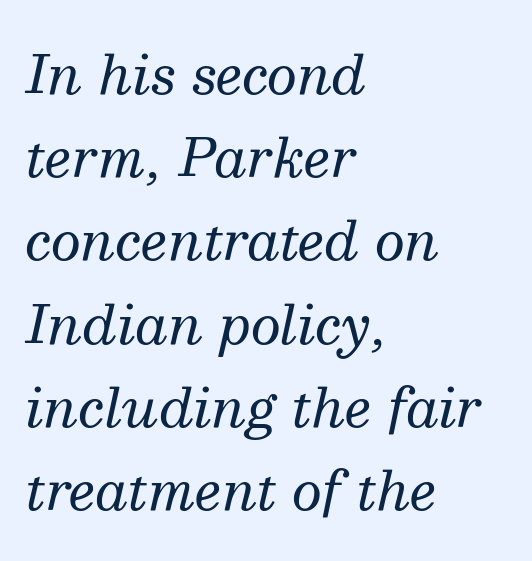
The image shows 53 px regular-weight serif type, italic (leaning right); set left-aligned, normal line spacing (1.57x), normal letter spacing, not underlined; medium stroke contrast and a medium x-height.
